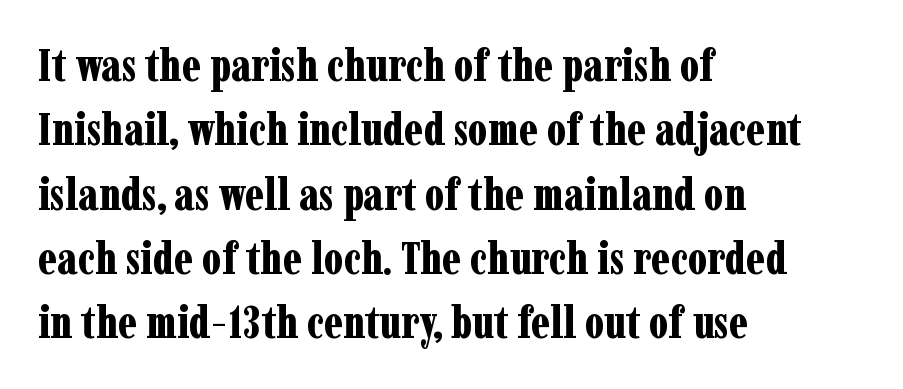
Q: Is the text bold? A: Yes.
Q: Is the text italic (slanted)? A: No, it is upright.
Q: Is the typeface a serif or a sans-serif typeface? A: Serif.
Q: Is the text underlined? A: No.
Q: How is the paragraph aligned? A: Left-aligned.
Q: Is the spacing between letters normal or unusually wide? A: Normal.
Q: Is the spacing between lines tight, normal or loose? A: Normal.
Q: Width (condensed, normal, or wide)? A: Condensed.
Q: Stroke contrast? A: Low.
Q: x-height? A: Medium.
Q: Monospaced? A: No.
